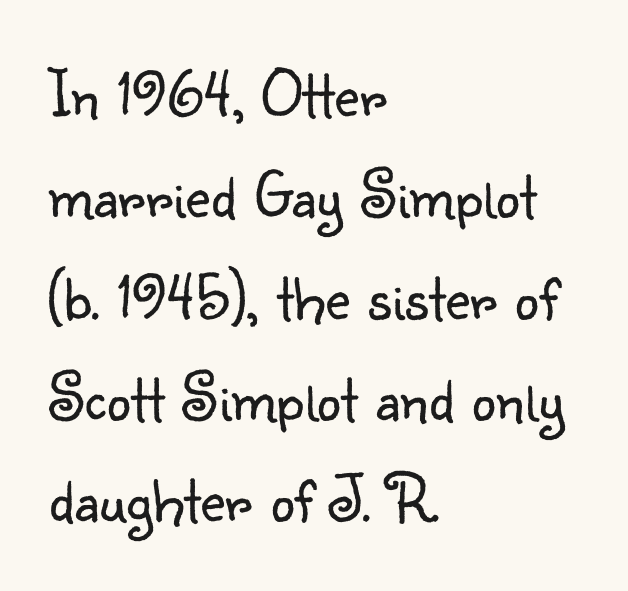
{"serif": "no", "italic": "no", "bold": "no", "weight": "light", "width": "normal", "stroke_contrast": "low", "x_height": "small", "monospaced": "no", "underline": "no", "align": "left", "line_spacing": "normal", "line_spacing_ratio": 1.49, "letter_spacing": "normal", "letter_spacing_em": 0.0, "glyph_px": 68}
